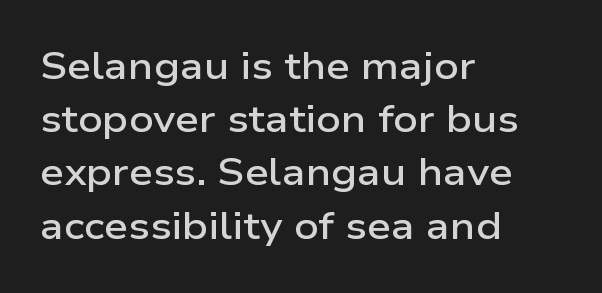
What's the leading like? Ordinary, nothing unusual. The letters stand upright; this is a roman face. A typesetter would call this proportional, since set widths differ per character. Anything drawn beneath the words? Only blank space. Nothing sits at the stroke ends, so this counts as sans-serif. Typographic density is moderately raised because the face is semibold.
